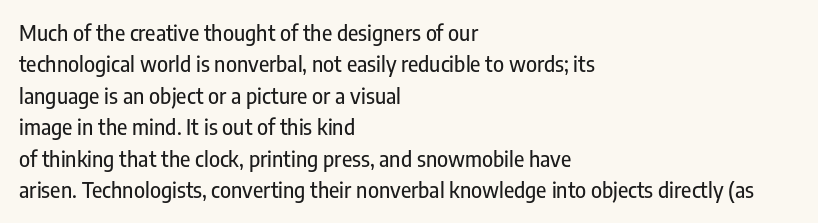
Unmarked baselines from the first word to the last. Every character sits straight up, as roman type does. The lines in this sample share a left origin and differ only in where they stop. Summary of vertical rhythm: regular, with standard interline spacing. Inter-character spacing is left at the font's built-in metrics.
